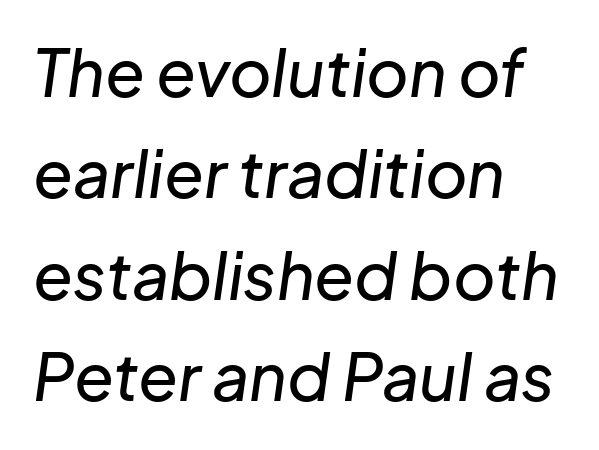
The image shows 65 px text type, italic (leaning right); set left-aligned, normal line spacing (1.56x), normal letter spacing, not underlined; low stroke contrast and a medium x-height.
